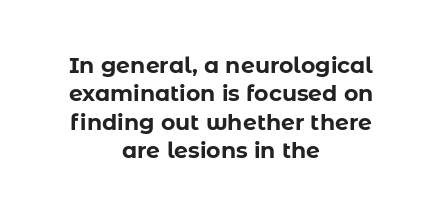
Q: Is the text bold? A: Yes.
Q: Is the text italic (slanted)? A: No, it is upright.
Q: Is the text underlined? A: No.
Q: How is the paragraph aligned? A: Centered.
Q: Is the spacing between letters normal or unusually wide? A: Normal.
Q: Is the spacing between lines tight, normal or loose? A: Normal.
